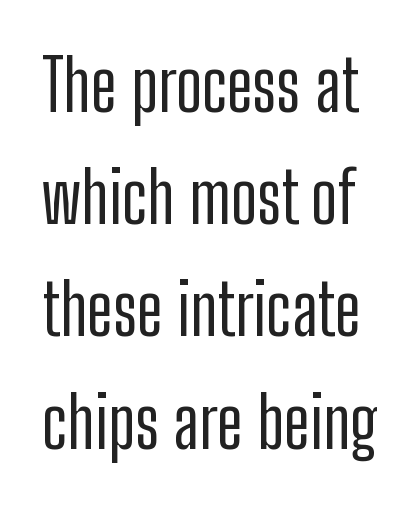
Q: Is the text italic (slanted)? A: No, it is upright.
Q: Is the typeface a serif or a sans-serif typeface? A: Sans-serif.
Q: Is the text underlined? A: No.
Q: Is the spacing between letters normal or unusually wide? A: Normal.
Q: Is the spacing between lines tight, normal or loose? A: Normal.
Q: Width (condensed, normal, or wide)? A: Condensed.
Q: Stroke contrast? A: Low.
Q: x-height? A: Medium.
Q: Monospaced? A: No.
